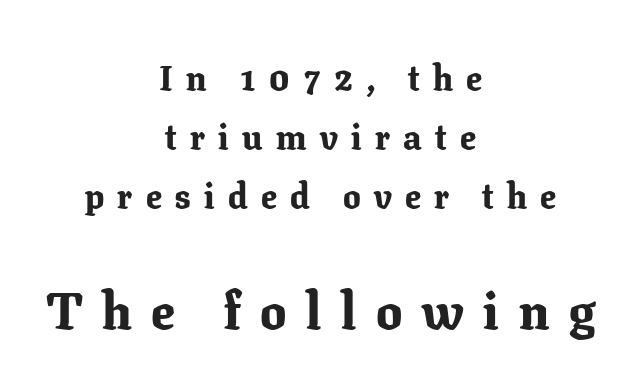
The image shows 52 px bold serif type, upright; set centered, normal line spacing (1.68x), unusually wide letter spacing (+0.38 em), not underlined; the second (bottom) block is 1.49x larger; low stroke contrast and a medium x-height.
